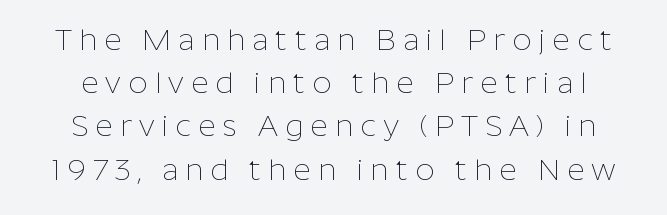
{"serif": "no", "italic": "no", "bold": "no", "weight": "thin", "width": "normal", "stroke_contrast": "low", "x_height": "medium", "monospaced": "no", "underline": "no", "line_spacing": "normal", "line_spacing_ratio": 1.44, "letter_spacing": "wide", "letter_spacing_em": 0.24, "glyph_px": 30}
